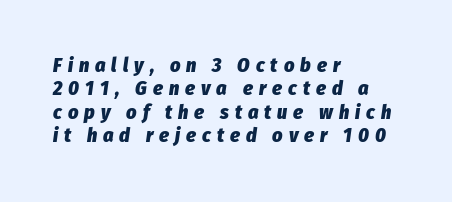
The image shows 20 px bold type, italic (leaning right); set left-aligned, line spacing 1.17x, unusually wide letter spacing (+0.3 em), not underlined.
